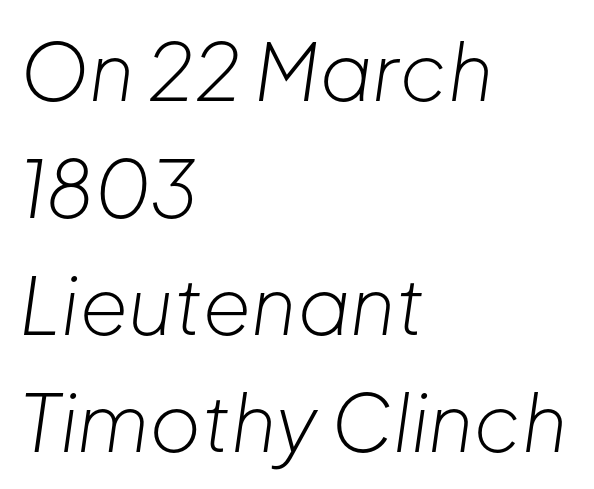
{"italic": "yes", "lean": "right", "slant_degrees": 8, "bold": "no", "weight": "light", "width": "normal", "stroke_contrast": "low", "x_height": "medium", "monospaced": "no", "underline": "no", "align": "left", "line_spacing": "normal", "line_spacing_ratio": 1.48, "letter_spacing": "normal", "letter_spacing_em": 0.0, "glyph_px": 79}
